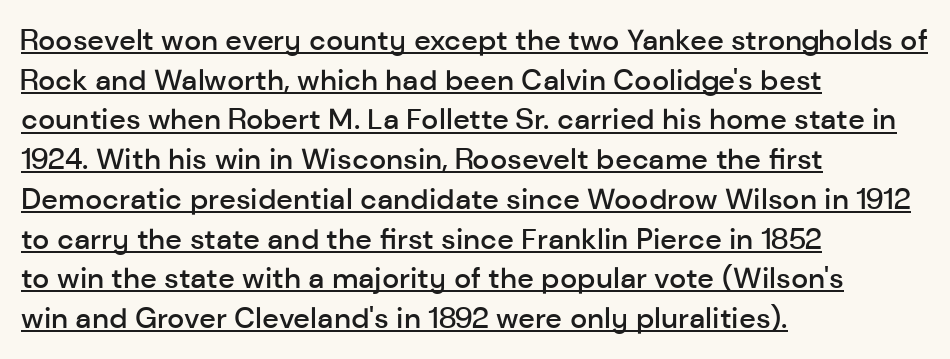
Q: Is the text bold? A: Semi-bold.
Q: Is the text italic (slanted)? A: No, it is upright.
Q: Is the typeface a serif or a sans-serif typeface? A: Sans-serif.
Q: Is the text underlined? A: Yes.
Q: How is the paragraph aligned? A: Left-aligned.
Q: Is the spacing between letters normal or unusually wide? A: Normal.
Q: Is the spacing between lines tight, normal or loose? A: Normal.
Q: Width (condensed, normal, or wide)? A: Normal.
Q: Stroke contrast? A: Low.
Q: x-height? A: Medium.
Q: Monospaced? A: No.
